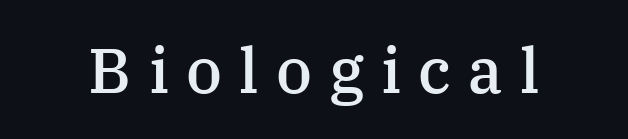
{"serif": "yes", "italic": "no", "bold": "semi", "weight": "semibold", "width": "normal", "stroke_contrast": "medium", "x_height": "medium", "monospaced": "no", "underline": "no", "letter_spacing": "wide", "letter_spacing_em": 0.27, "glyph_px": 63}
